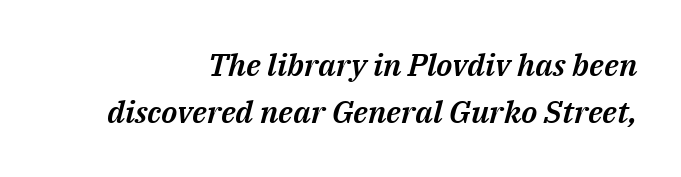
The image shows 31 px text type, italic (leaning right); set right-aligned, normal line spacing (1.52x), normal letter spacing, not underlined; medium stroke contrast and a medium x-height.
